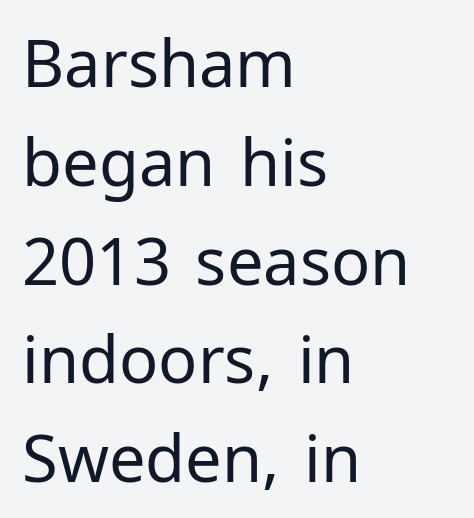
Q: Is the text bold? A: No.
Q: Is the text italic (slanted)? A: No, it is upright.
Q: Is the typeface a serif or a sans-serif typeface? A: Sans-serif.
Q: Is the text underlined? A: No.
Q: How is the paragraph aligned? A: Left-aligned.
Q: Is the spacing between letters normal or unusually wide? A: Normal.
Q: Is the spacing between lines tight, normal or loose? A: Normal.
Q: Width (condensed, normal, or wide)? A: Normal.
Q: Stroke contrast? A: Low.
Q: x-height? A: Medium.
Q: Monospaced? A: No.
